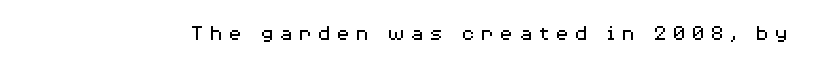
Q: Is the text bold? A: No.
Q: Is the text italic (slanted)? A: No, it is upright.
Q: Is the text underlined? A: No.
Q: Is the spacing between letters normal or unusually wide? A: Unusually wide.
